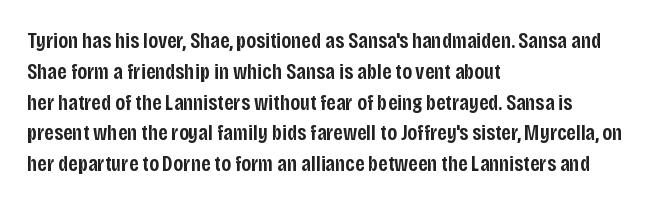
A typesetter would call this zero additional tracking. Decoration check: the copy has no underline. Set as a demibold, roughly 600 on the weight scale. The rendering uses a moderate line-height, typical for paragraphs.
